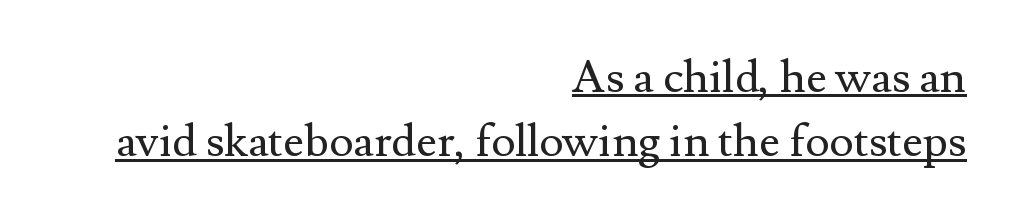
Every word sits above its own underline. A typesetter would call this leading conventional body-copy spacing. The passage is arranged like a letterhead date or caption credit — flush right. Examine the stroke ends and you'll spot serifs. The typesetting does not lean heavy: it is not bold. Italic? Not at all — the glyphs are vertical.
